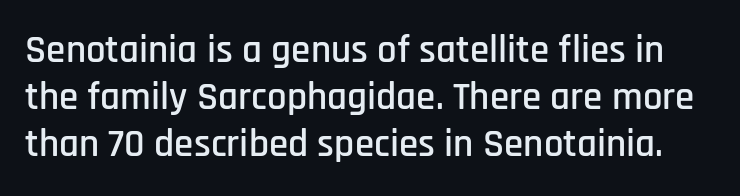
Q: Is the text italic (slanted)? A: No, it is upright.
Q: Is the typeface a serif or a sans-serif typeface? A: Sans-serif.
Q: Is the text underlined? A: No.
Q: Is the spacing between letters normal or unusually wide? A: Normal.
Q: Width (condensed, normal, or wide)? A: Condensed.
Q: Stroke contrast? A: Low.
Q: x-height? A: Large.
Q: Monospaced? A: No.
